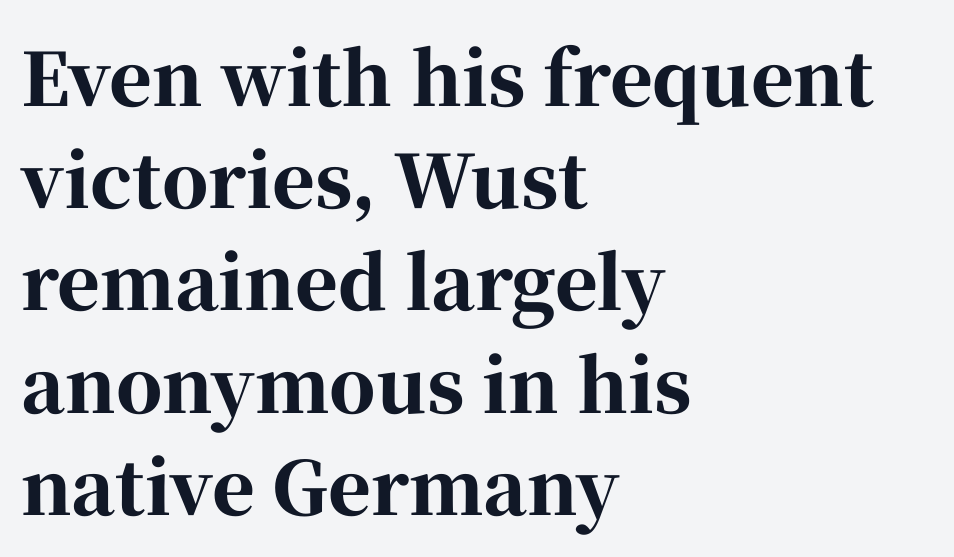
Layout note: lines flush left. If you drew a line through each stem, it would be perfectly vertical. What's the leading like? Ordinary, nothing unusual. Each word holds together tightly as a unit, with standard inter-letter gaps. Strokes here are thick enough to call this a true bold.
